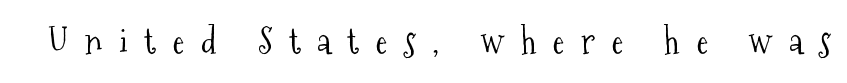
Check where the strokes stop: tiny serifs finish them off. Italic: no, the glyphs are upright roman. The passage shown has open, widely tracked lettering throughout. A quiet, ordinary-to-light weight characterises the typeface. The face used here is proportionally spaced, like ordinary book or web type.
